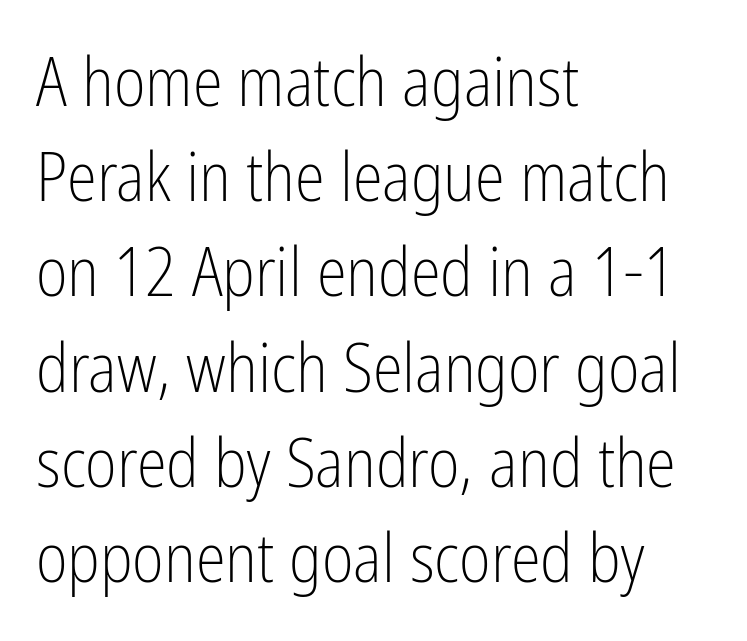
The paragraph has a hard left edge and a soft right edge. Character widths vary here, with narrow letters taking less room than wide ones. Each word holds together tightly as a unit, with standard inter-letter gaps. Line spacing here is normal. When letters stand straight like this, we call the style roman or upright. No word sits above an underline.
